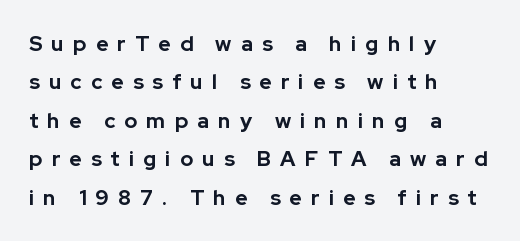
Q: Is the text bold? A: Yes.
Q: Is the text italic (slanted)? A: No, it is upright.
Q: Is the text underlined? A: No.
Q: How is the paragraph aligned? A: Left-aligned.
Q: Is the spacing between letters normal or unusually wide? A: Unusually wide.
